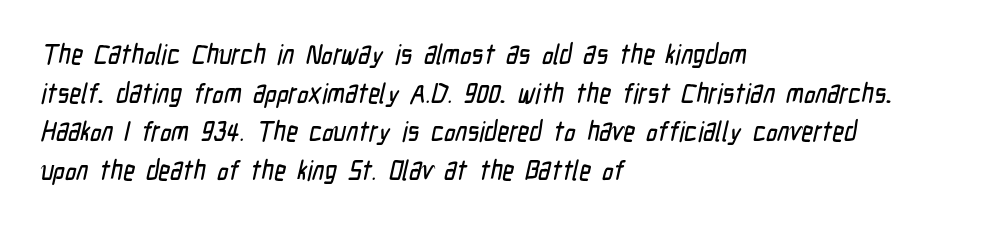
A typesetter would call this proportional, since set widths differ per character. What stands out about the letter spacing? Nothing — it is the standard amount. The paragraph has a hard left edge and a soft right edge. The lines sit at an ordinary, default distance from one another.
